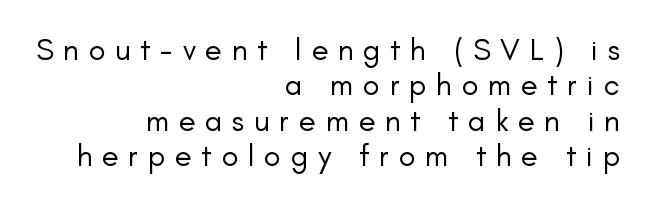
{"serif": "no", "italic": "no", "bold": "no", "weight": "regular", "width": "normal", "stroke_contrast": "low", "x_height": "small", "monospaced": "no", "underline": "no", "align": "right", "line_spacing": "tight", "line_spacing_ratio": 1.14, "letter_spacing": "wide", "letter_spacing_em": 0.31, "glyph_px": 31}
